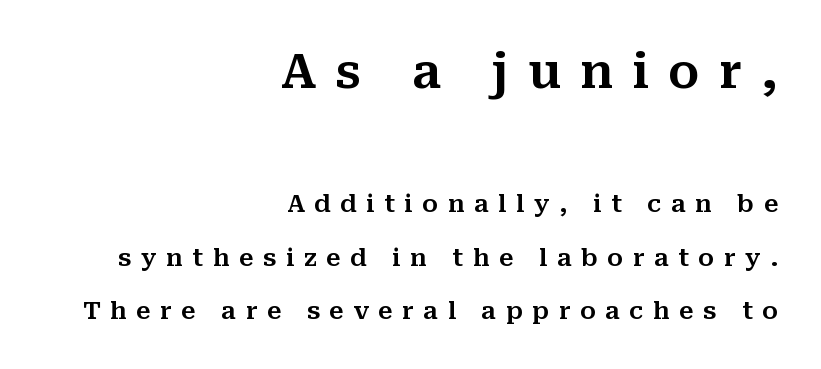
The earlier block is typeset at a bigger size than the later block. The horizontal fit of the characters is loose and conspicuously gappy. The rendering uses natural spacing where letterforms have individual widths. One-word summary of the alignment: right. This is the regular roman posture of the typeface.
